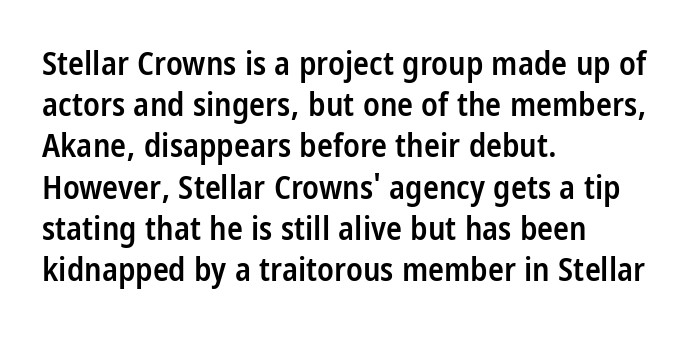
Firm but not heavy-handed strokes: this text is semibold. The axis of the letterforms is exactly vertical. The lines are quadded left. Think of a printed novel: that variable character pitch is what you see here. Beneath every word, the page is bare. Regular leading.
